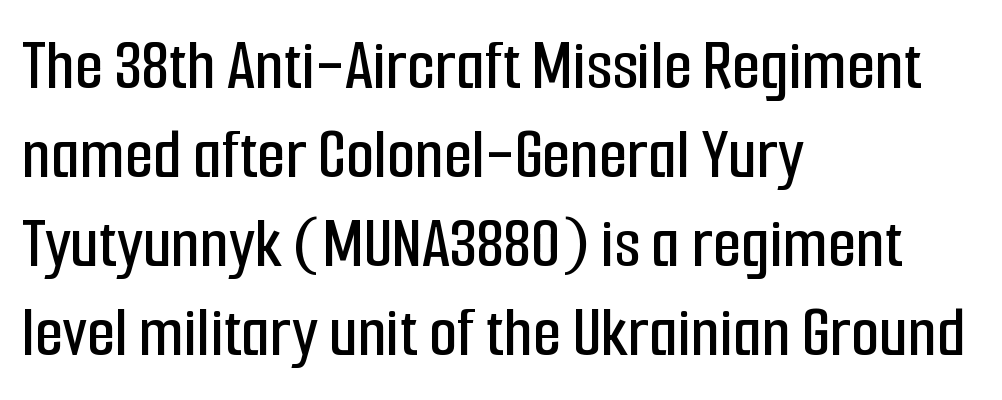
Q: Is the text italic (slanted)? A: No, it is upright.
Q: Is the typeface a serif or a sans-serif typeface? A: Sans-serif.
Q: Is the text underlined? A: No.
Q: How is the paragraph aligned? A: Left-aligned.
Q: Is the spacing between letters normal or unusually wide? A: Normal.
Q: Width (condensed, normal, or wide)? A: Condensed.
Q: Stroke contrast? A: Low.
Q: x-height? A: Medium.
Q: Monospaced? A: No.
